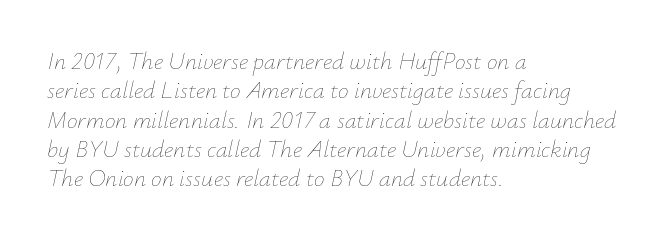
The image shows 24 px text type, italic (leaning right); set left-aligned, line spacing 1.22x, normal letter spacing, not underlined.
